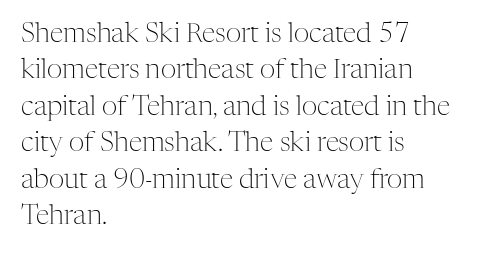
The image shows 27 px text type, upright; set left-aligned, normal line spacing (1.35x), normal letter spacing, not underlined.
